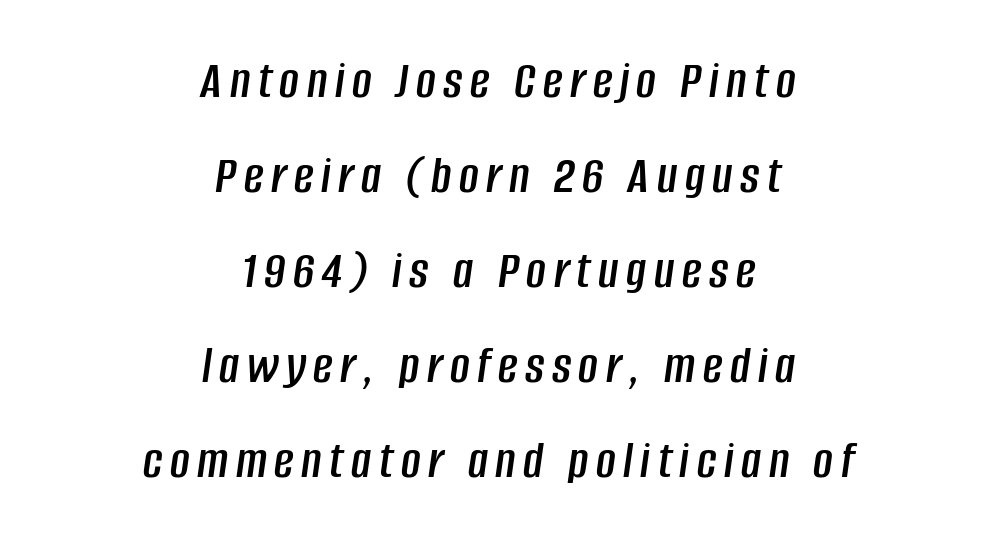
Note the varied advance widths — an 'i' is clearly narrower than an 'm'. Does the lettering tilt? It does — this is italic. Each line is balanced around a shared central axis. The space beneath each line is pristine and unruled.
